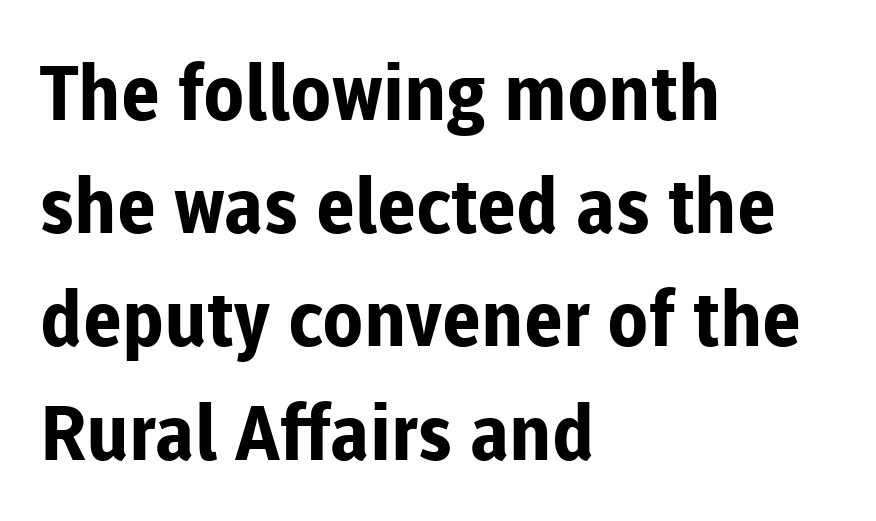
{"serif": "no", "italic": "no", "bold": "yes", "weight": "bold", "width": "normal", "stroke_contrast": "low", "x_height": "medium", "monospaced": "no", "underline": "no", "align": "left", "line_spacing": "normal", "line_spacing_ratio": 1.49, "letter_spacing": "normal", "letter_spacing_em": 0.0, "glyph_px": 76}
